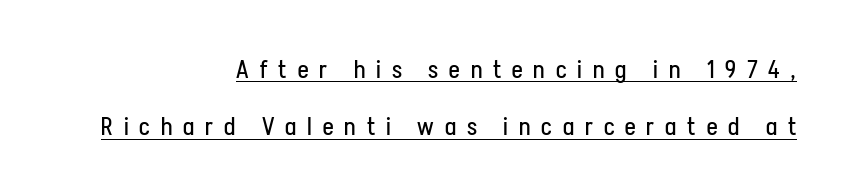
You could fit nearly another row in the gap between these rows. Is there an underline? Yes — a line sits under the letters. The text block is weighted toward the right margin, trailing off unevenly leftward. Summary of weight: not heavy and not bold. The line texture is sparse and dotted thanks to wide tracking. Every character sits straight up, as roman type does.
